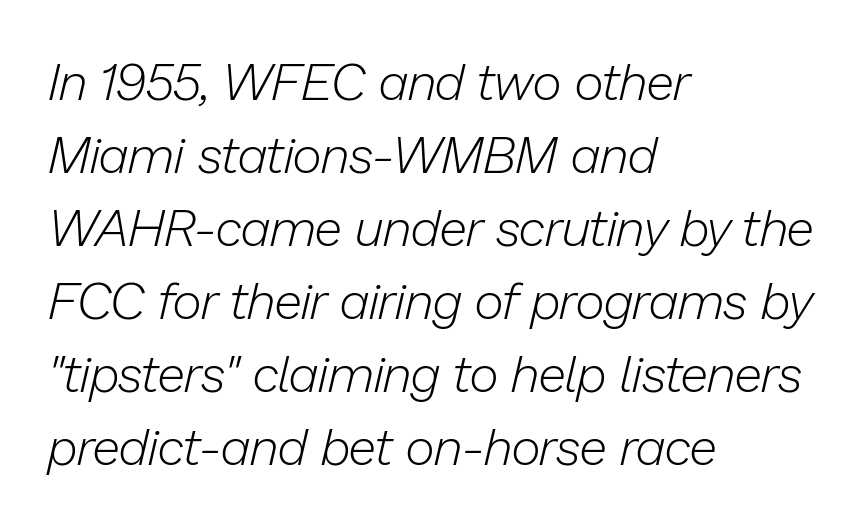
Q: Is the text bold? A: No.
Q: Is the text italic (slanted)? A: Yes, it leans right by about 13 degrees.
Q: Is the text underlined? A: No.
Q: How is the paragraph aligned? A: Left-aligned.
Q: Is the spacing between letters normal or unusually wide? A: Normal.
Q: Is the spacing between lines tight, normal or loose? A: Normal.
Q: Width (condensed, normal, or wide)? A: Normal.
Q: Stroke contrast? A: Low.
Q: x-height? A: Medium.
Q: Monospaced? A: No.
